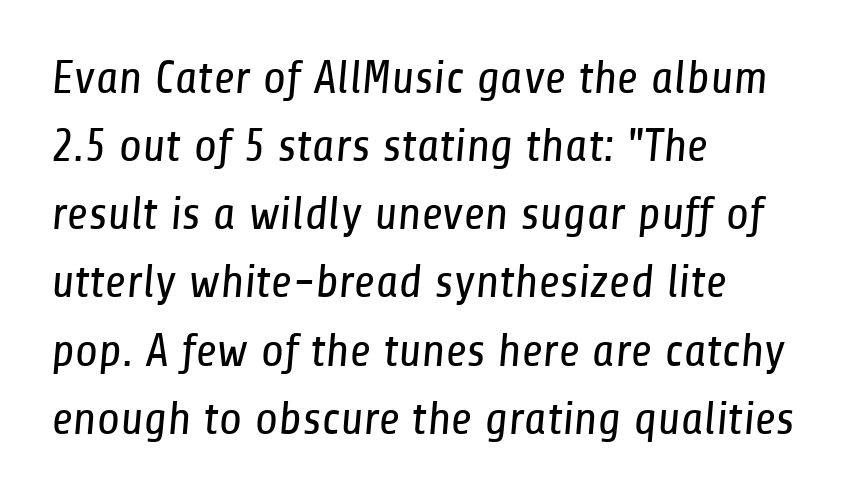
Q: Is the text bold? A: No.
Q: Is the typeface a serif or a sans-serif typeface? A: Sans-serif.
Q: Is the text underlined? A: No.
Q: How is the paragraph aligned? A: Left-aligned.
Q: Is the spacing between letters normal or unusually wide? A: Normal.
Q: Is the spacing between lines tight, normal or loose? A: Normal.
Q: Width (condensed, normal, or wide)? A: Condensed.
Q: Stroke contrast? A: Low.
Q: x-height? A: Medium.
Q: Monospaced? A: No.
